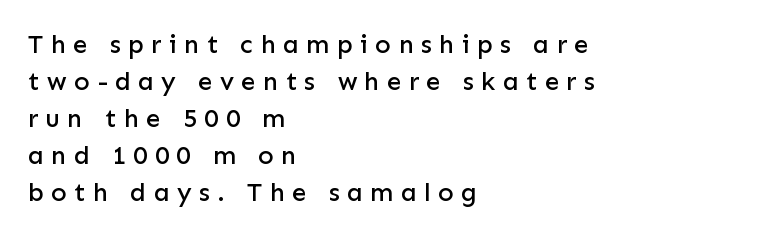
The passage shown is not underscored anywhere. Left-aligned paragraph, ragged on the right. One glance says typical: line gaps are just what's usual. Italic: no, the glyphs are upright roman. You could only call the tracking loose — the letters float apart.
